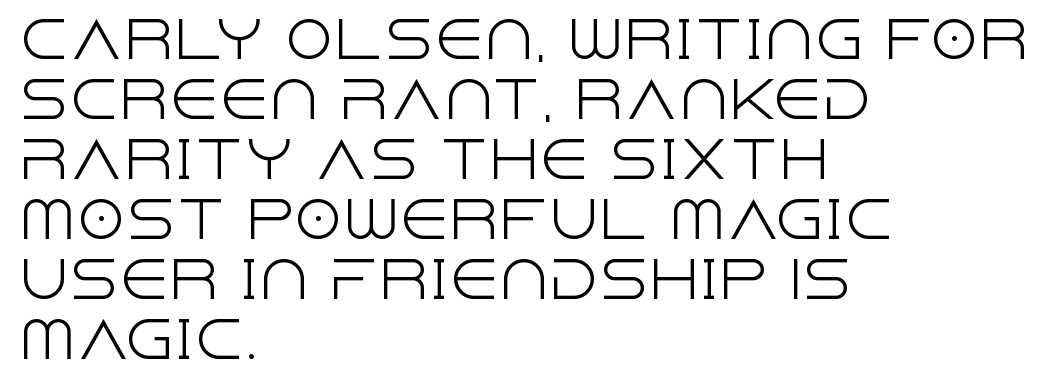
{"serif": "no", "italic": "no", "bold": "no", "weight": "light", "width": "normal", "x_height": "large", "monospaced": "no", "underline": "no", "align": "left", "line_spacing_ratio": 1.2, "letter_spacing": "normal", "letter_spacing_em": 0.0, "glyph_px": 50}
